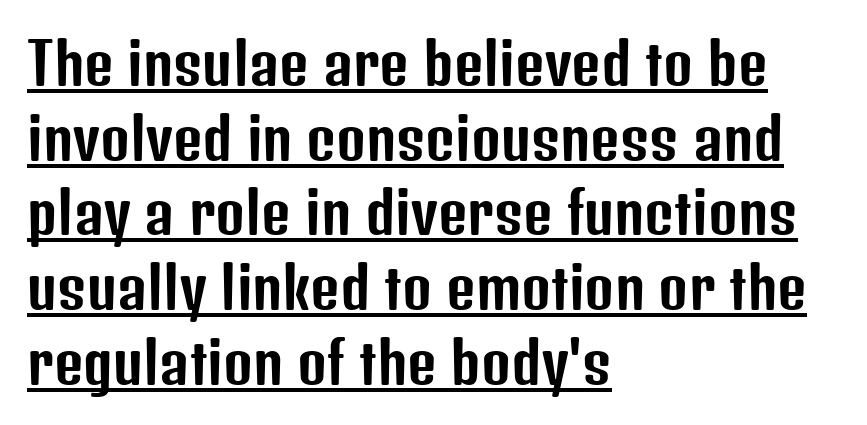
Q: Is the text italic (slanted)? A: No, it is upright.
Q: Is the typeface a serif or a sans-serif typeface? A: Sans-serif.
Q: Is the text underlined? A: Yes.
Q: How is the paragraph aligned? A: Left-aligned.
Q: Is the spacing between letters normal or unusually wide? A: Normal.
Q: Is the spacing between lines tight, normal or loose? A: Normal.
Q: Width (condensed, normal, or wide)? A: Condensed.
Q: Stroke contrast? A: Low.
Q: x-height? A: Medium.
Q: Monospaced? A: No.
